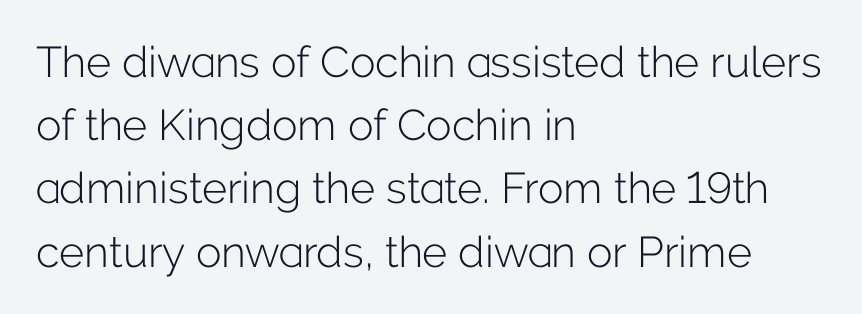
{"serif": "no", "italic": "no", "bold": "no", "weight": "light", "width": "normal", "stroke_contrast": "low", "x_height": "medium", "monospaced": "no", "underline": "no", "align": "left", "line_spacing": "normal", "line_spacing_ratio": 1.47, "letter_spacing": "normal", "letter_spacing_em": 0.0, "glyph_px": 43}
